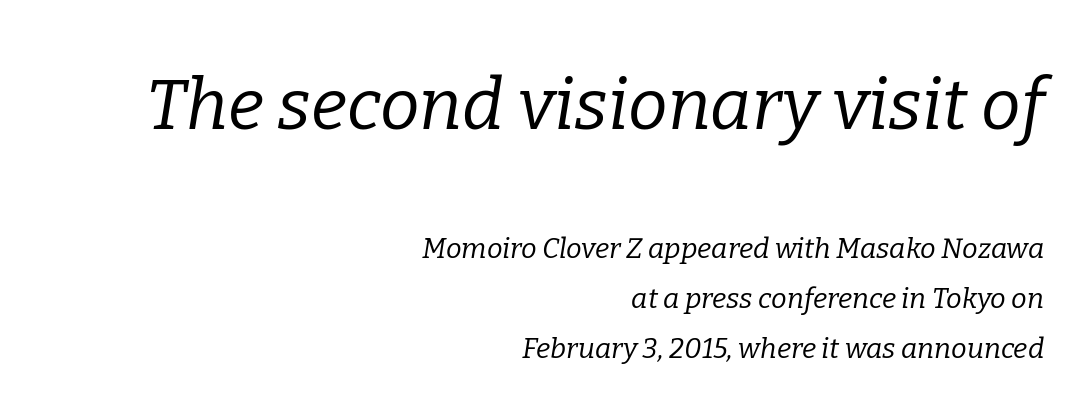
The image shows 71 px regular-weight serif type, italic (leaning right); set right-aligned, line spacing 1.78x, normal letter spacing, not underlined; the first (top) block is 2.54x larger; low stroke contrast and a medium x-height.
